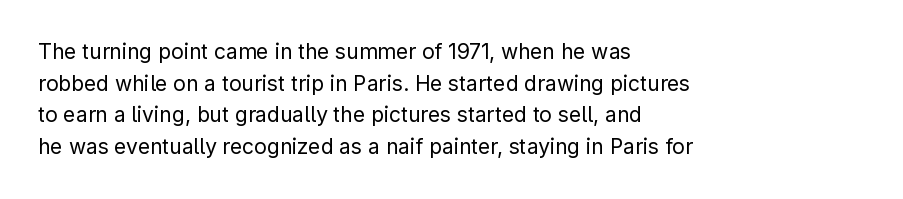
Style check: upright. Leftover space on each line is placed entirely after the last word. The rows are spaced the way most documents space them. The font is comparable to plain body text, perhaps lighter. Honestly, there is no underline to notice here at all. Nobody touched the tracking dial on this one.
